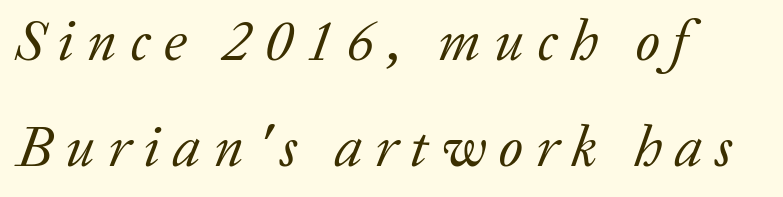
The image shows 57 px regular-weight serif type, italic (leaning right); set left-aligned, line spacing 1.86x, unusually wide letter spacing (+0.23 em), not underlined; low stroke contrast and a medium x-height.
